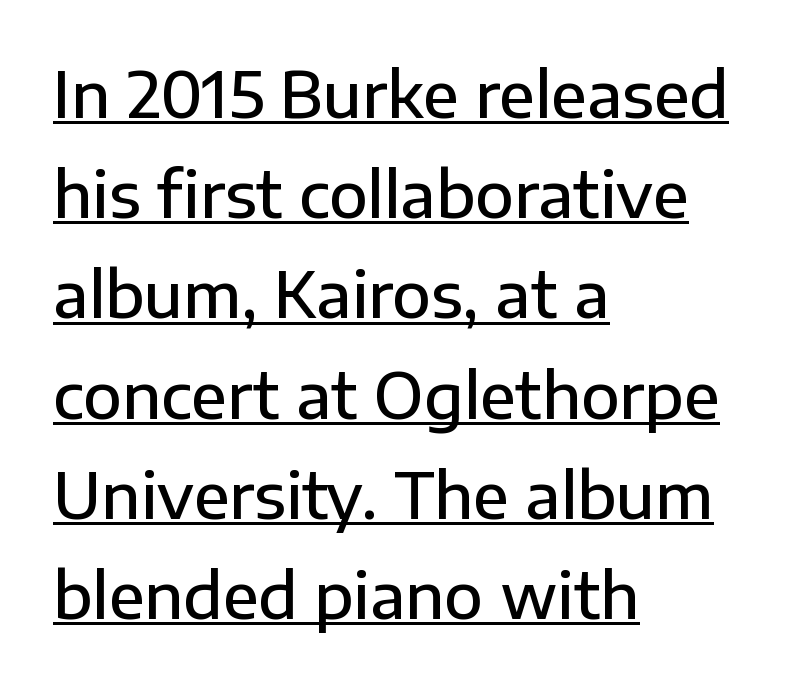
The image shows 63 px semibold sans-serif type, upright; set left-aligned, normal line spacing (1.59x), normal letter spacing, underlined; low stroke contrast and a medium x-height.
